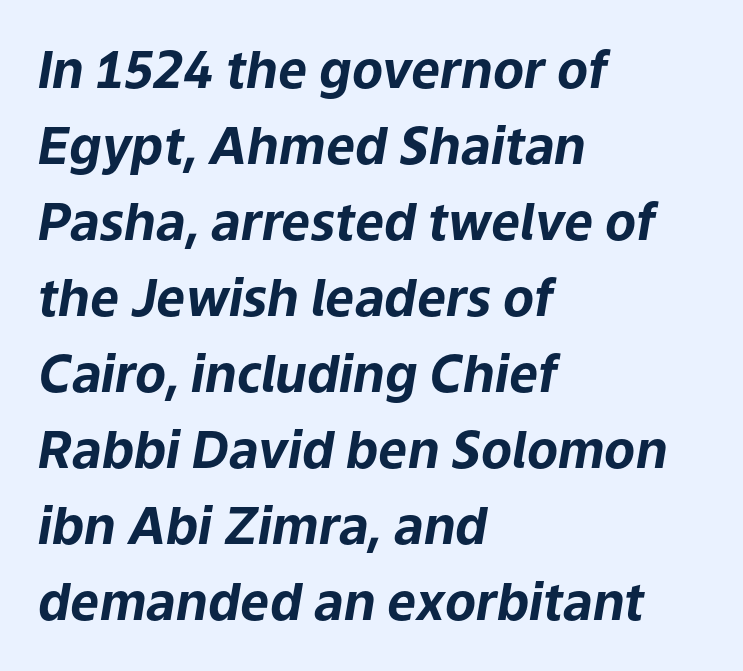
This sample has the flowing, uneven cadence of proportional lettering. Horizontal bands of white between lines are of average thickness. The baseline area is clear. Strokes here are thick enough to call this a true bold. Each word holds together tightly as a unit, with standard inter-letter gaps.
